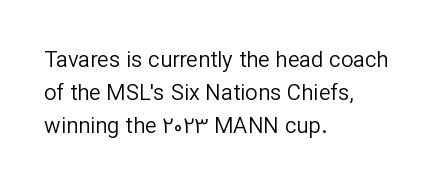
{"italic": "no", "bold": "no", "underline": "no", "align": "left", "line_spacing": "normal", "line_spacing_ratio": 1.51, "letter_spacing": "normal", "letter_spacing_em": 0.0, "glyph_px": 22}
